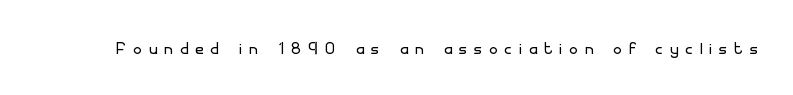
{"italic": "no", "bold": "no", "underline": "no", "letter_spacing": "wide", "letter_spacing_em": 0.34, "glyph_px": 22}
